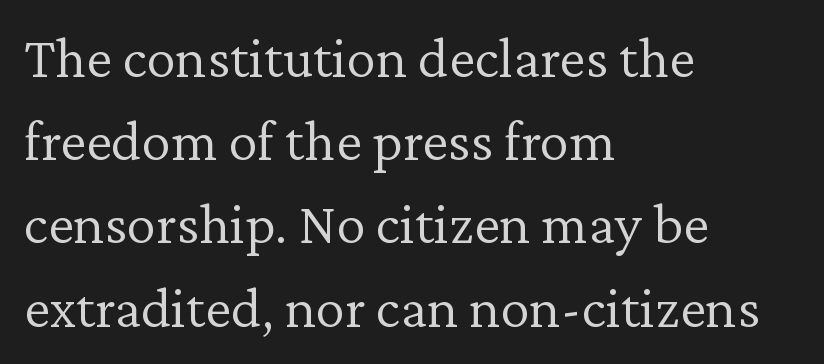
{"serif": "yes", "italic": "no", "bold": "no", "weight": "light", "width": "normal", "stroke_contrast": "low", "x_height": "medium", "monospaced": "no", "underline": "no", "align": "left", "line_spacing": "normal", "line_spacing_ratio": 1.41, "letter_spacing": "normal", "letter_spacing_em": 0.0, "glyph_px": 59}
